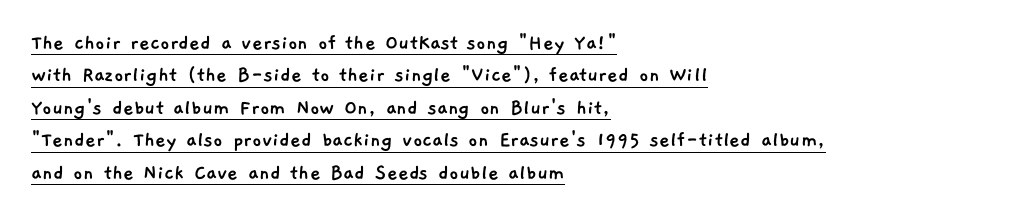
Nobody touched the tracking dial on this one. Students, observe: this is what conventionally led text looks like. The paragraph shown leans on its left margin. This sample carries an underscore along the baseline area.
